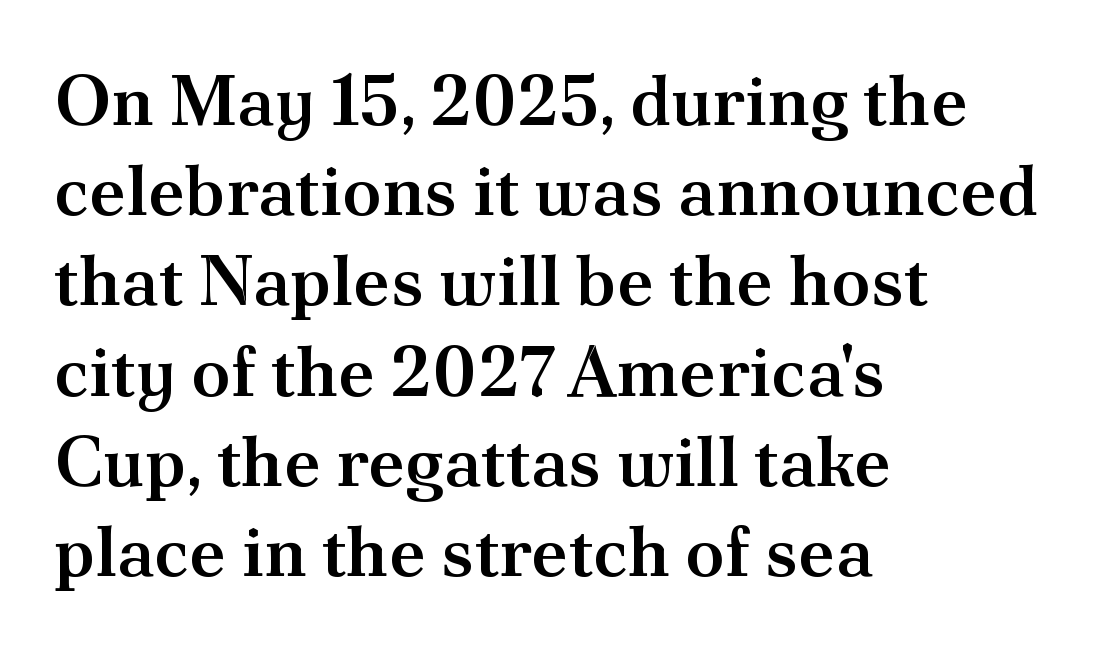
{"serif": "yes", "italic": "no", "bold": "semi", "weight": "semibold", "width": "normal", "stroke_contrast": "medium", "x_height": "small", "monospaced": "no", "underline": "no", "align": "left", "line_spacing": "normal", "line_spacing_ratio": 1.27, "letter_spacing": "normal", "letter_spacing_em": 0.0, "glyph_px": 71}
